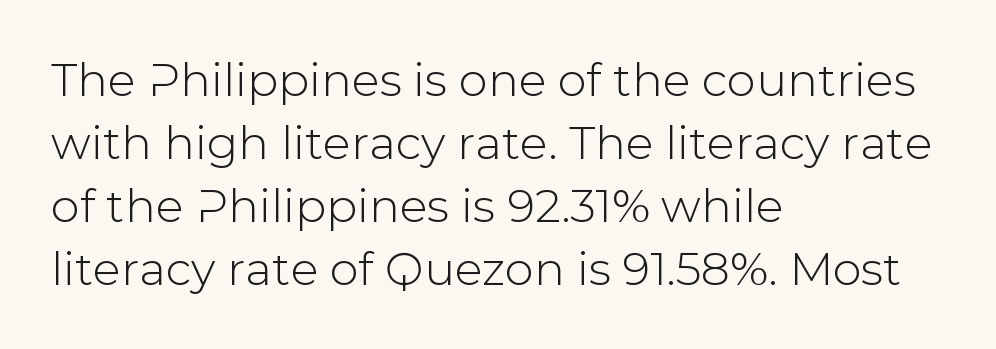
The image shows 46 px sans-serif type, upright; set left-aligned, normal line spacing (1.37x), normal letter spacing, not underlined; low stroke contrast and a medium x-height.
